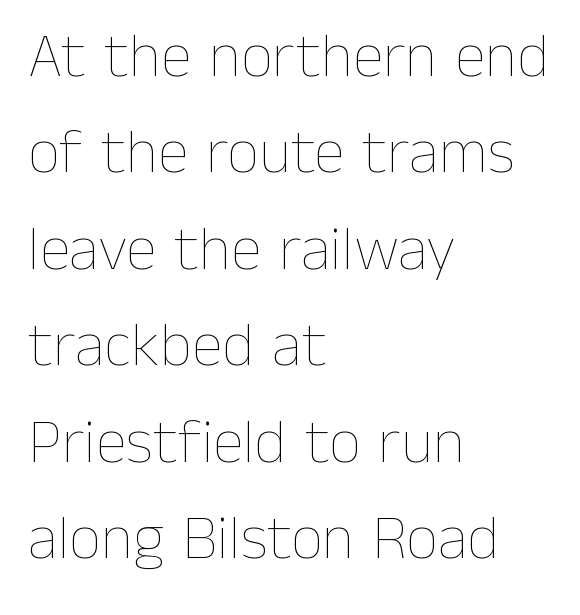
Inter-character spacing is left at the font's built-in metrics. Line spacing here is normal. The gap between lines stays unmarked. Every stem runs plumb, perpendicular to the baseline. Character widths vary here, with narrow letters taking less room than wide ones.
